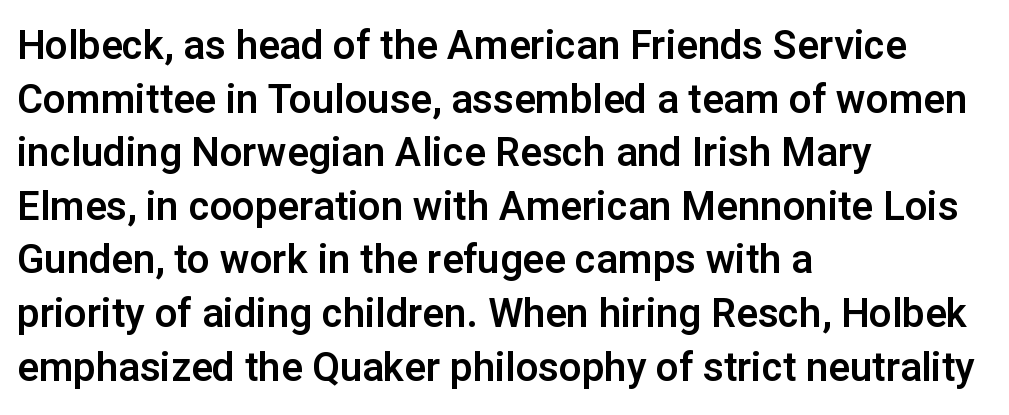
Q: Is the text italic (slanted)? A: No, it is upright.
Q: Is the typeface a serif or a sans-serif typeface? A: Sans-serif.
Q: Is the text underlined? A: No.
Q: How is the paragraph aligned? A: Left-aligned.
Q: Is the spacing between letters normal or unusually wide? A: Normal.
Q: Is the spacing between lines tight, normal or loose? A: Normal.
Q: Width (condensed, normal, or wide)? A: Normal.
Q: Stroke contrast? A: Low.
Q: x-height? A: Medium.
Q: Monospaced? A: No.
